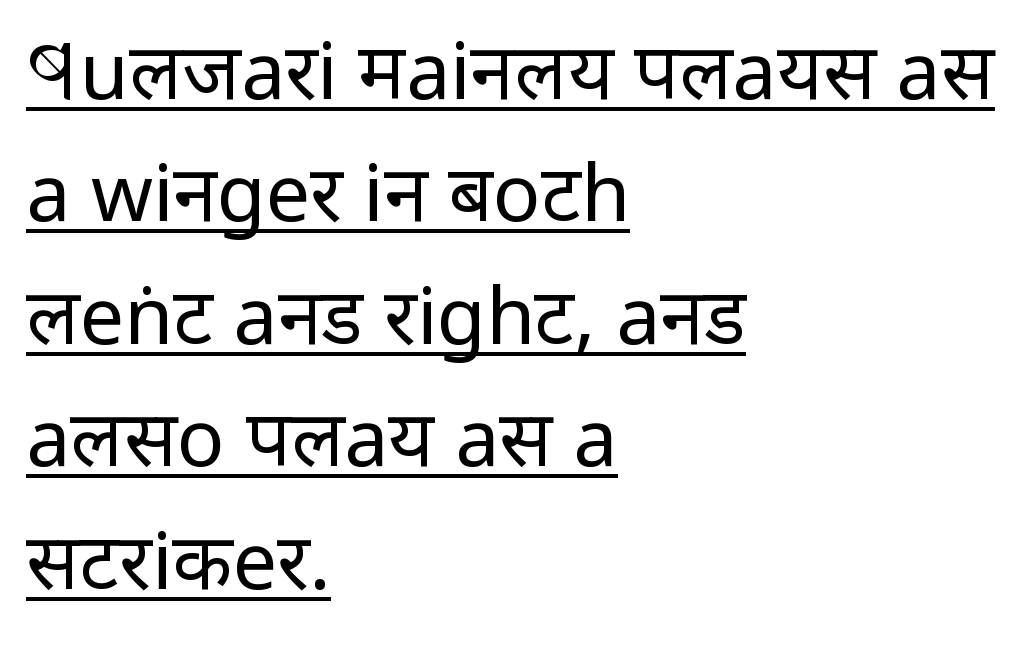
{"serif": "no", "italic": "no", "bold": "no", "weight": "regular", "width": "condensed", "stroke_contrast": "low", "x_height": "large", "monospaced": "no", "underline": "yes", "align": "left", "line_spacing": "normal", "line_spacing_ratio": 1.55, "letter_spacing": "normal", "letter_spacing_em": 0.0, "glyph_px": 79}
